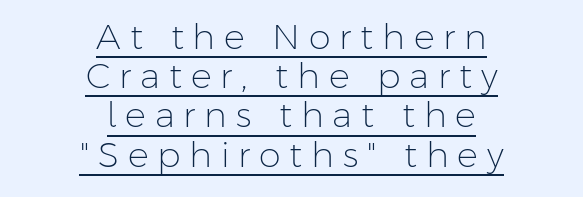
The strokes are not fattened; the text isn't bold. Underlining? Definitely there. Looks like regular typesetting: each glyph gets only the width it needs. Leftover space on each line is divided equally before and after the words. The font's upright variant was chosen for this text.
